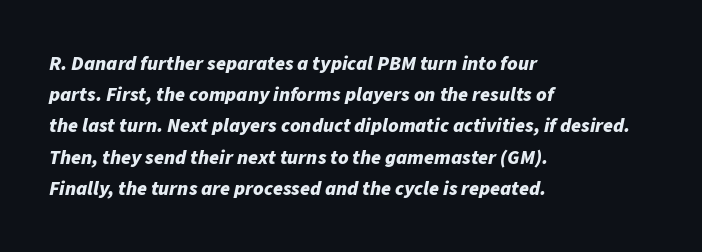
{"italic": "yes", "lean": "right", "slant_degrees": 11, "bold": "yes", "underline": "no", "align": "left", "line_spacing": "normal", "line_spacing_ratio": 1.56, "letter_spacing": "normal", "letter_spacing_em": 0.0, "glyph_px": 20}
